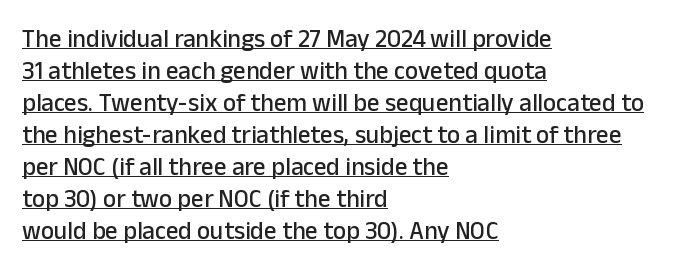
The image shows 25 px text type, upright; set left-aligned, normal line spacing (1.28x), normal letter spacing, underlined.
